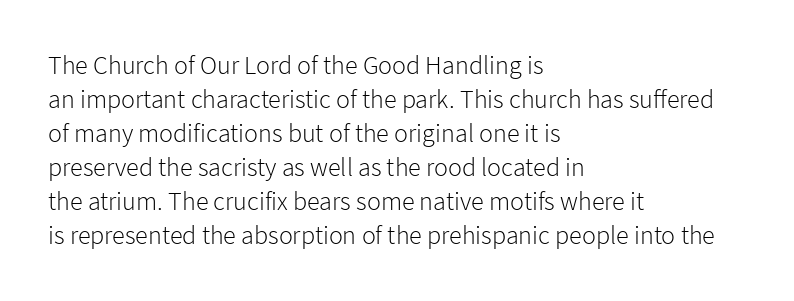
Q: Is the text bold? A: No.
Q: Is the text italic (slanted)? A: No, it is upright.
Q: Is the text underlined? A: No.
Q: How is the paragraph aligned? A: Left-aligned.
Q: Is the spacing between letters normal or unusually wide? A: Normal.
Q: Is the spacing between lines tight, normal or loose? A: Normal.
